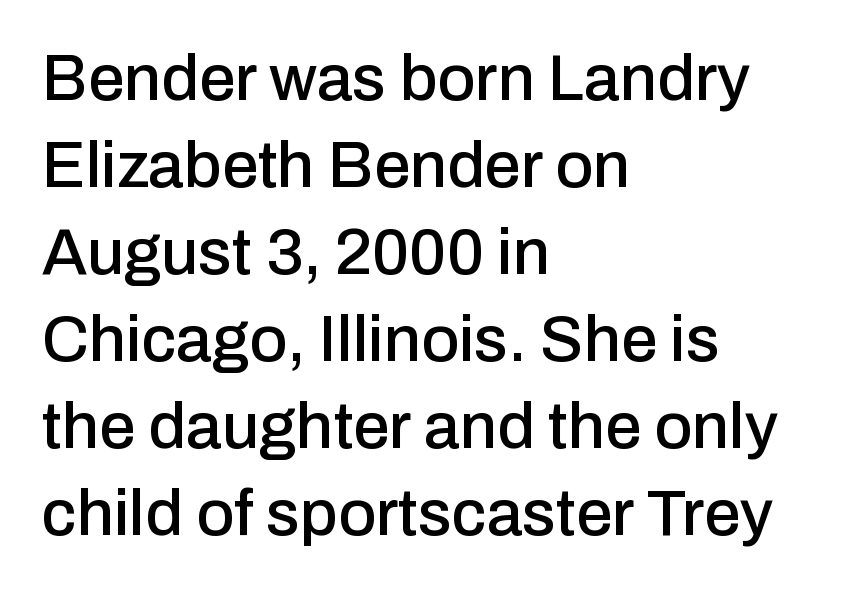
It's the straight-up-and-down kind of type. The text was rendered using a sans face with plain stroke endings. The ragged edge is on the right, which tells us the setting is flush left. Check the space under the baseline: it is left empty. Inter-character spacing is left at the font's built-in metrics.
